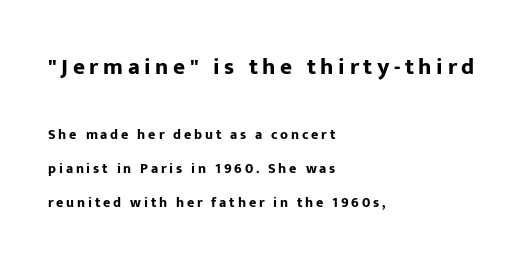
Each word looks stretched out because of the extra space between its letters. If you squint, the top block still reads clearly — it's the larger of the two. Plain, unruled lines of type. Leading is clearly above the norm, producing a sparse column.
